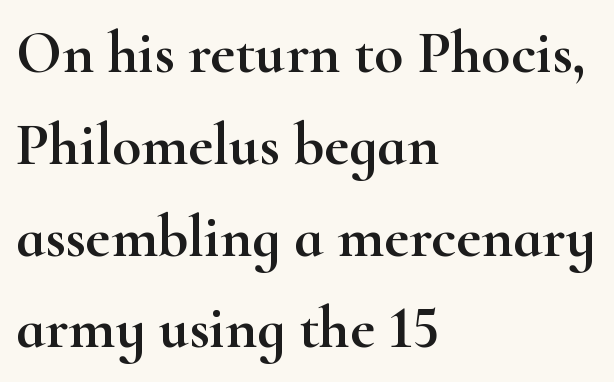
{"serif": "yes", "italic": "no", "width": "wide", "stroke_contrast": "high", "x_height": "small", "monospaced": "no", "underline": "no", "align": "left", "line_spacing": "normal", "line_spacing_ratio": 1.53, "letter_spacing": "normal", "letter_spacing_em": 0.0, "glyph_px": 60}
